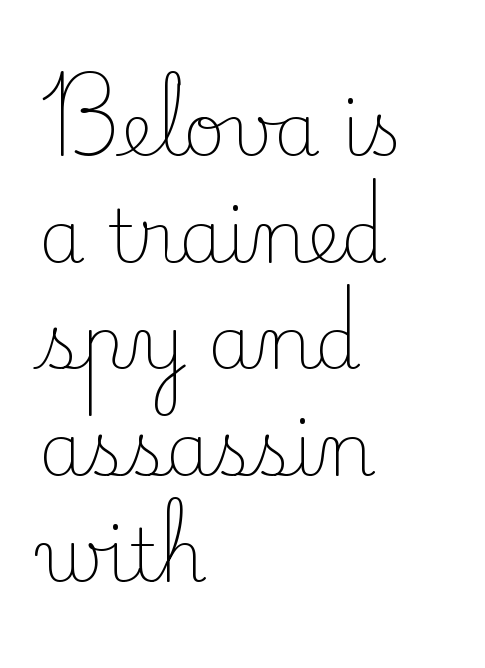
{"serif": "yes", "italic": "no", "bold": "no", "weight": "light", "width": "normal", "stroke_contrast": "low", "x_height": "small", "monospaced": "no", "underline": "no", "align": "left", "line_spacing": "normal", "line_spacing_ratio": 1.46, "letter_spacing": "normal", "letter_spacing_em": 0.0, "glyph_px": 73}
